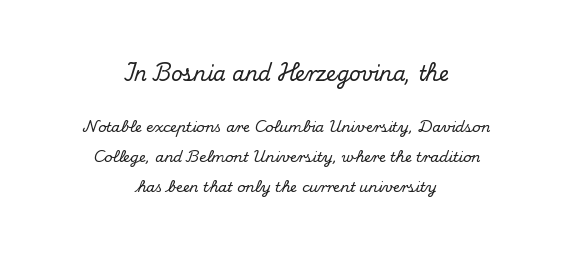
{"underline": "no", "align": "center", "line_spacing": "loose", "line_spacing_ratio": 2.14, "letter_spacing": "normal", "letter_spacing_em": 0.0, "larger_block": "first", "size_ratio": 1.43, "glyph_px": 20}
